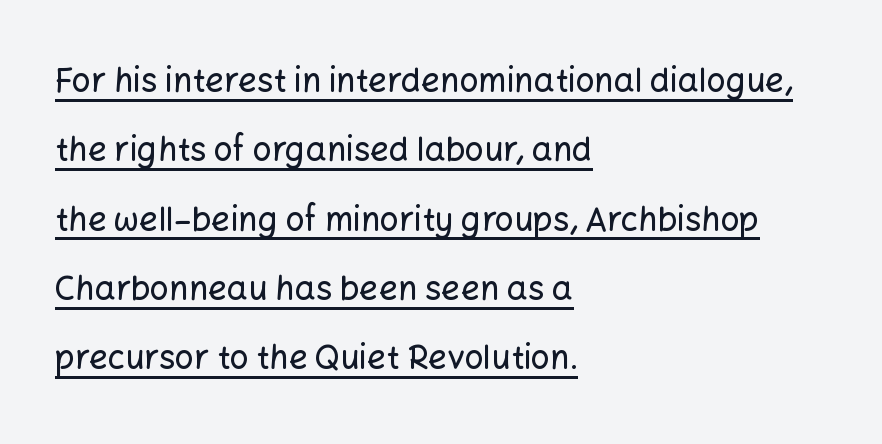
{"serif": "no", "italic": "no", "width": "normal", "stroke_contrast": "low", "x_height": "medium", "monospaced": "no", "underline": "yes", "align": "left", "line_spacing": "loose", "line_spacing_ratio": 2.1, "letter_spacing": "normal", "letter_spacing_em": 0.0, "glyph_px": 33}
